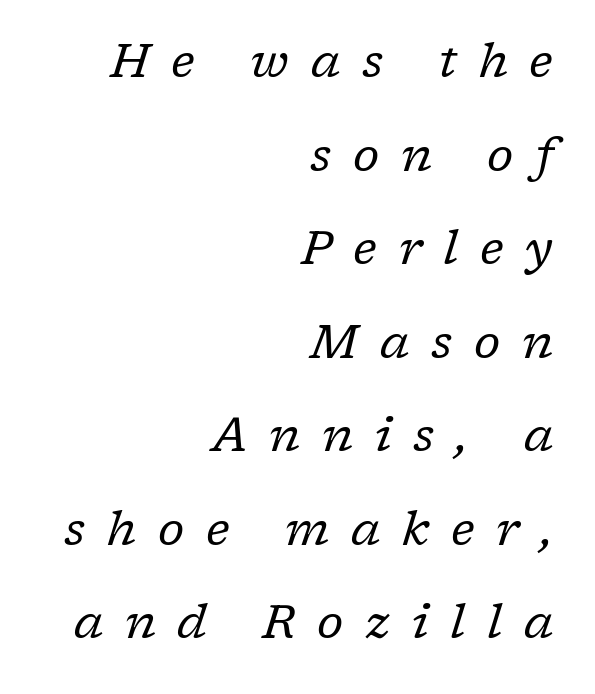
The ragged edge is on the left, which tells us the setting is flush right. This sample has the flowing, uneven cadence of proportional lettering. This block would shrink considerably if given ordinary leading; it's expanded now. Substantial extra tracking has been applied to these lines.
